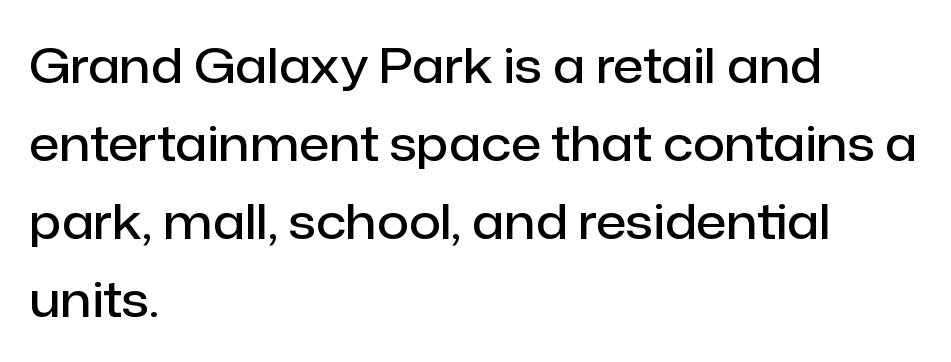
Q: Is the text bold? A: Semi-bold.
Q: Is the text italic (slanted)? A: No, it is upright.
Q: Is the typeface a serif or a sans-serif typeface? A: Sans-serif.
Q: Is the text underlined? A: No.
Q: How is the paragraph aligned? A: Left-aligned.
Q: Is the spacing between letters normal or unusually wide? A: Normal.
Q: Is the spacing between lines tight, normal or loose? A: Normal.
Q: Width (condensed, normal, or wide)? A: Normal.
Q: Stroke contrast? A: Low.
Q: x-height? A: Medium.
Q: Monospaced? A: No.
